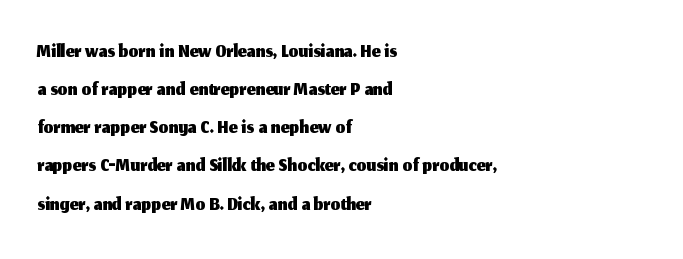
{"serif": "no", "italic": "no", "width": "normal", "stroke_contrast": "medium", "x_height": "medium", "monospaced": "no", "underline": "no", "align": "left", "line_spacing_ratio": 1.23, "letter_spacing": "normal", "letter_spacing_em": 0.0, "glyph_px": 31}
